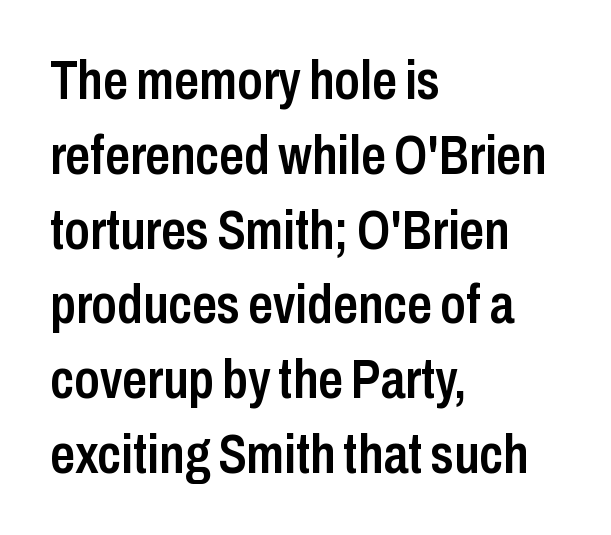
{"serif": "no", "italic": "no", "bold": "semi", "weight": "semibold", "width": "condensed", "stroke_contrast": "low", "x_height": "medium", "monospaced": "no", "underline": "no", "align": "left", "line_spacing": "normal", "line_spacing_ratio": 1.36, "letter_spacing": "normal", "letter_spacing_em": 0.0, "glyph_px": 55}
